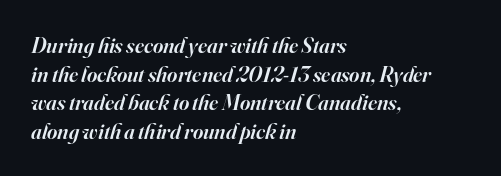
Q: Is the text bold? A: Semi-bold.
Q: Is the text italic (slanted)? A: Yes, it leans right by about 16 degrees.
Q: Is the text underlined? A: No.
Q: How is the paragraph aligned? A: Left-aligned.
Q: Is the spacing between letters normal or unusually wide? A: Normal.
Q: Is the spacing between lines tight, normal or loose? A: Normal.
